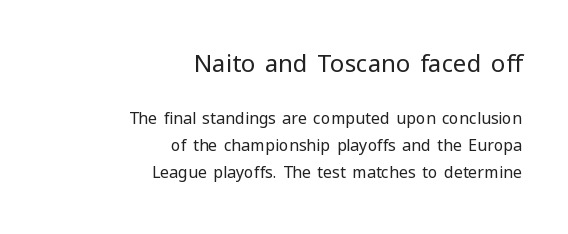
The image shows 24 px text type, upright; set right-aligned, normal line spacing (1.7x), normal letter spacing, not underlined; the first (top) block is 1.5x larger.
